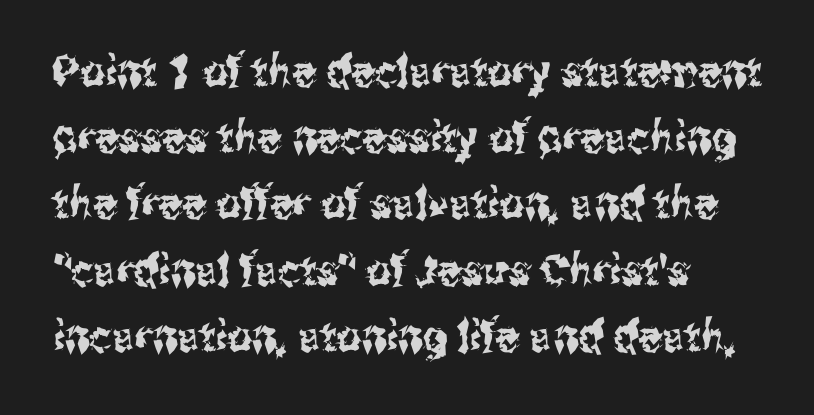
The image shows 43 px condensed sans-serif type, upright; set left-aligned, normal line spacing (1.54x), normal letter spacing, not underlined; medium stroke contrast and a medium x-height.
